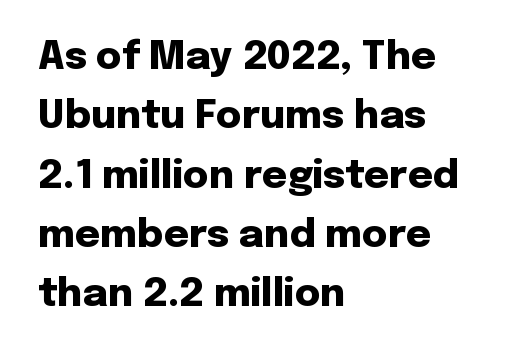
{"serif": "no", "italic": "no", "bold": "yes", "weight": "heavy", "width": "normal", "stroke_contrast": "low", "x_height": "medium", "monospaced": "no", "underline": "no", "align": "left", "line_spacing": "normal", "line_spacing_ratio": 1.52, "letter_spacing": "normal", "letter_spacing_em": 0.0, "glyph_px": 39}
